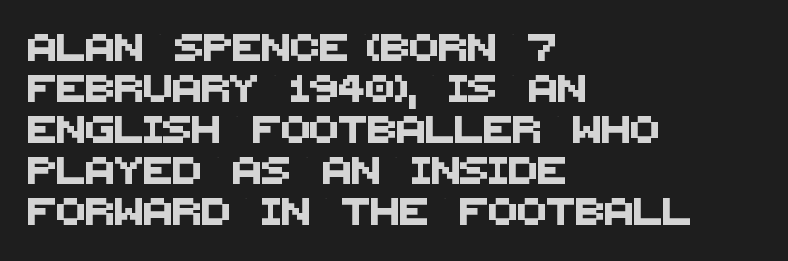
{"underline": "no", "align": "left", "line_spacing": "normal", "line_spacing_ratio": 1.52, "letter_spacing": "normal", "letter_spacing_em": 0.0, "glyph_px": 27}
